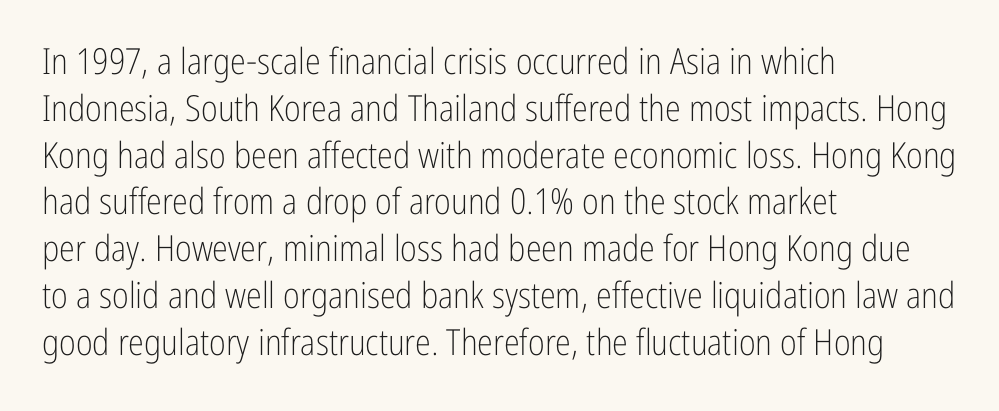
{"serif": "no", "italic": "no", "bold": "no", "weight": "light", "width": "condensed", "stroke_contrast": "low", "x_height": "medium", "monospaced": "no", "underline": "no", "align": "left", "line_spacing": "normal", "line_spacing_ratio": 1.3, "letter_spacing": "normal", "letter_spacing_em": 0.0, "glyph_px": 36}
